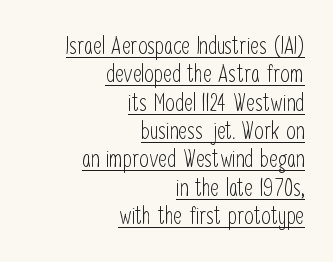
{"italic": "no", "bold": "no", "underline": "yes", "align": "right", "line_spacing_ratio": 1.18, "letter_spacing": "normal", "letter_spacing_em": 0.0, "glyph_px": 24}
